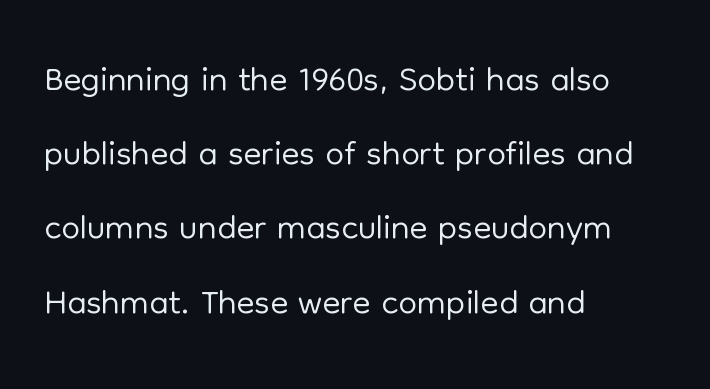
The characters are drawn with everyday or finer stroke widths. The letters stand upright; this is a roman face. Baseline-to-baseline distance is the conventional proportion of letter height. No extra tracking has been applied to these lines. The space directly below the letters is spotless. Look at the bottom of the vertical strokes: they stop flat, with no serifs.
